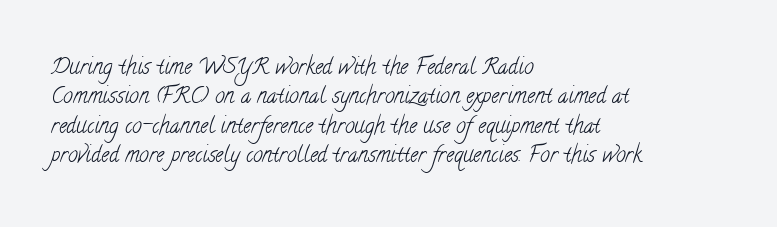
{"bold": "no", "underline": "no", "align": "left", "line_spacing": "normal", "line_spacing_ratio": 1.34, "letter_spacing": "normal", "letter_spacing_em": 0.0, "glyph_px": 22}
